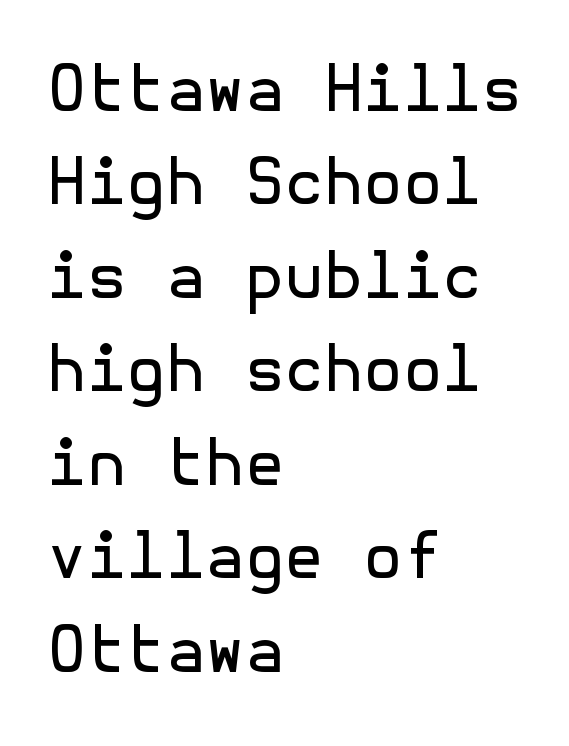
Q: Is the text bold? A: No.
Q: Is the text italic (slanted)? A: No, it is upright.
Q: Is the typeface a serif or a sans-serif typeface? A: Sans-serif.
Q: Is the text underlined? A: No.
Q: How is the paragraph aligned? A: Left-aligned.
Q: Is the spacing between letters normal or unusually wide? A: Normal.
Q: Is the spacing between lines tight, normal or loose? A: Normal.
Q: Width (condensed, normal, or wide)? A: Normal.
Q: x-height? A: Medium.
